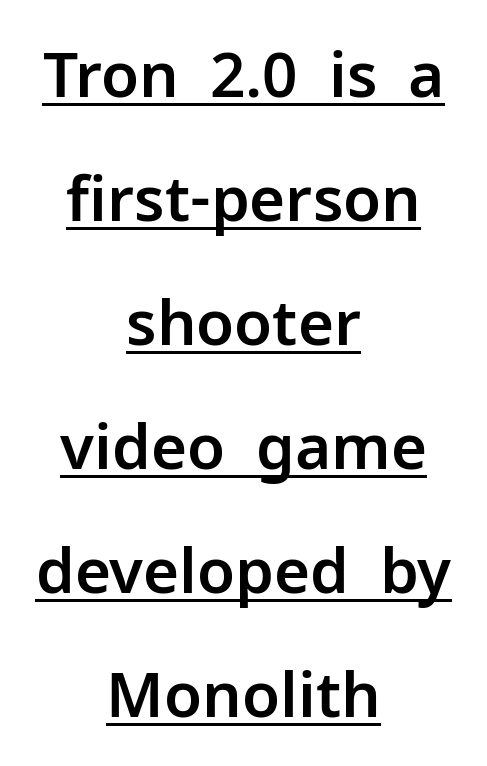
The image shows 62 px sans-serif type, upright; set centered, loose line spacing (2.0x), normal letter spacing, underlined; low stroke contrast and a medium x-height.
